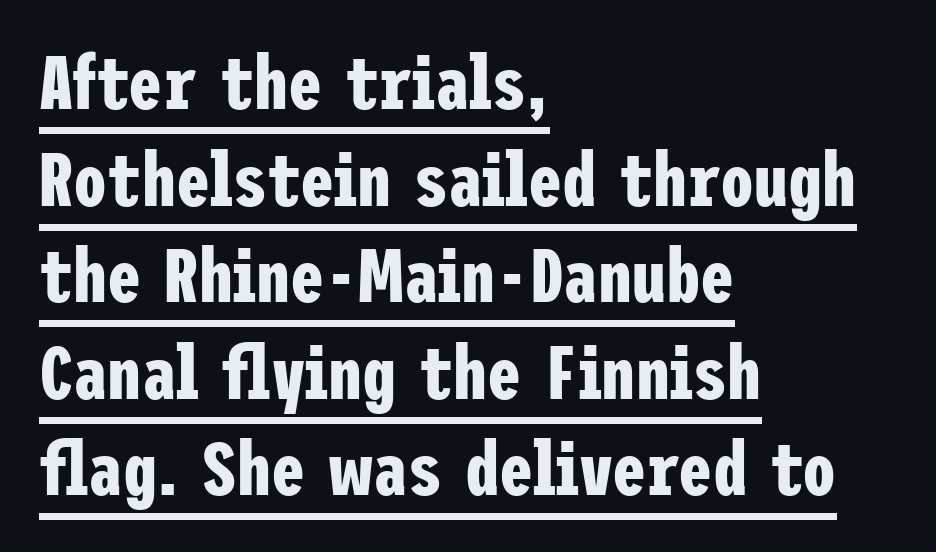
The passage is arranged the way most books set body copy — flush left. Set as a true bold cut, around the 700 mark. Nothing sits at the stroke ends, so this counts as sans-serif. The rows are spaced the way most documents space them.
